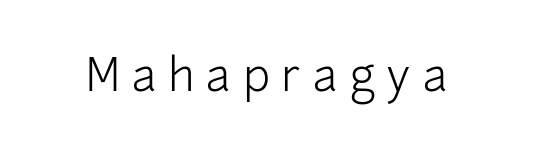
Q: Is the text bold? A: No.
Q: Is the text italic (slanted)? A: No, it is upright.
Q: Is the typeface a serif or a sans-serif typeface? A: Sans-serif.
Q: Is the text underlined? A: No.
Q: Is the spacing between letters normal or unusually wide? A: Unusually wide.
Q: Width (condensed, normal, or wide)? A: Normal.
Q: Stroke contrast? A: Low.
Q: x-height? A: Medium.
Q: Monospaced? A: No.
